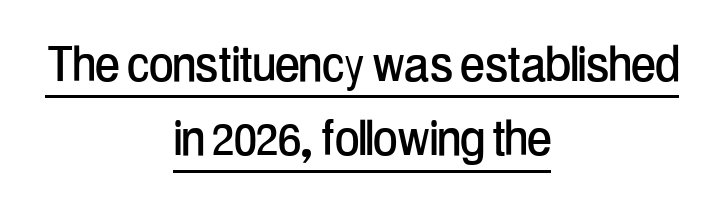
The image shows 59 px condensed sans-serif type, upright; set centered, normal line spacing (1.26x), normal letter spacing, underlined; low stroke contrast and a medium x-height.
